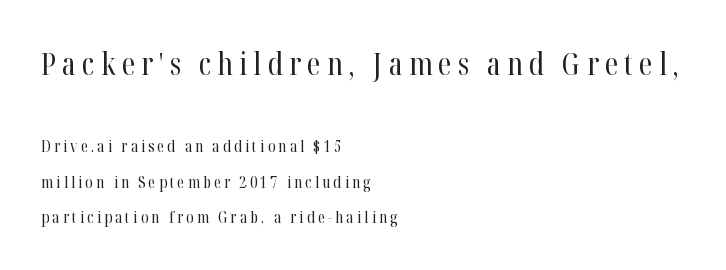
{"serif": "yes", "italic": "no", "bold": "no", "weight": "regular", "width": "condensed", "stroke_contrast": "high", "x_height": "medium", "monospaced": "no", "underline": "no", "align": "left", "line_spacing": "loose", "line_spacing_ratio": 2.21, "letter_spacing": "wide", "letter_spacing_em": 0.2, "larger_block": "first", "size_ratio": 1.94, "glyph_px": 31}
